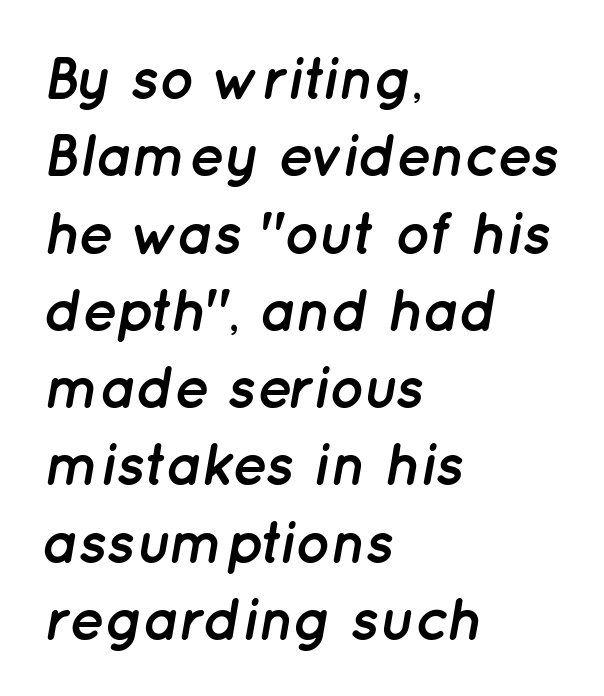
Q: Is the text bold? A: Yes.
Q: Is the text italic (slanted)? A: Yes, it leans right by about 12 degrees.
Q: Is the text underlined? A: No.
Q: How is the paragraph aligned? A: Left-aligned.
Q: Is the spacing between letters normal or unusually wide? A: Normal.
Q: Is the spacing between lines tight, normal or loose? A: Normal.
Q: Width (condensed, normal, or wide)? A: Normal.
Q: Stroke contrast? A: Low.
Q: x-height? A: Medium.
Q: Monospaced? A: No.
